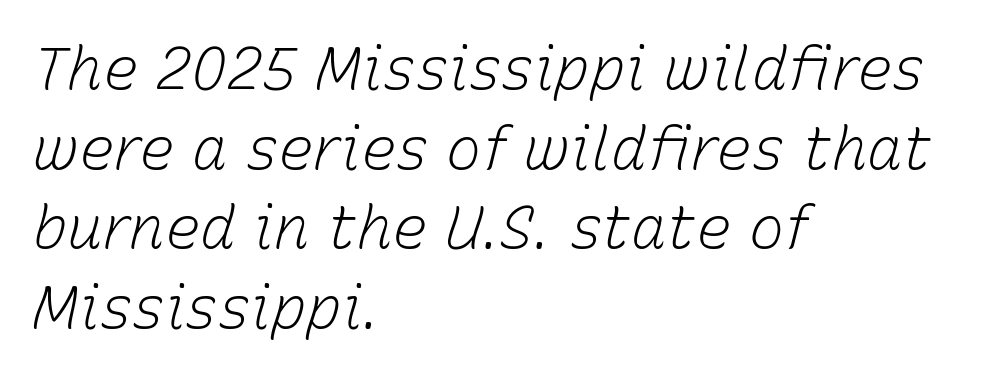
Q: Is the text bold? A: No.
Q: Is the text italic (slanted)? A: Yes, it leans right by about 15 degrees.
Q: Is the text underlined? A: No.
Q: How is the paragraph aligned? A: Left-aligned.
Q: Is the spacing between letters normal or unusually wide? A: Normal.
Q: Is the spacing between lines tight, normal or loose? A: Normal.
Q: Width (condensed, normal, or wide)? A: Normal.
Q: Stroke contrast? A: Low.
Q: x-height? A: Medium.
Q: Monospaced? A: No.
